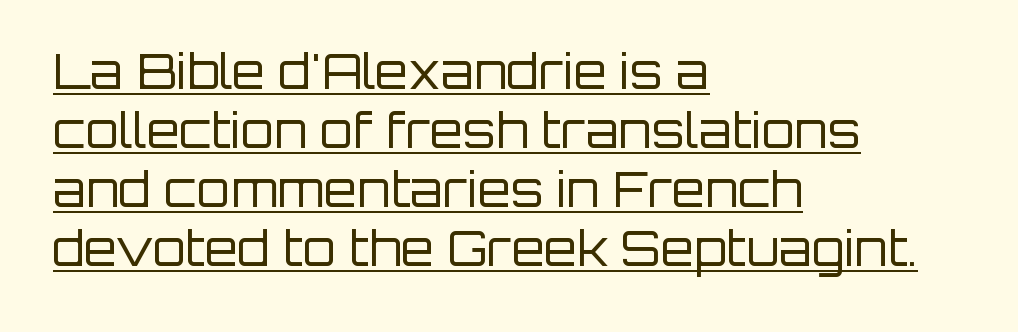
The typeface has the unassuming heft of standard copy or less. I'd call this a sans setting — the letters go barefoot. The passage shown is typed in a proportional face where columns would drift. Between one letter and the next there's only the usual sliver of space.
